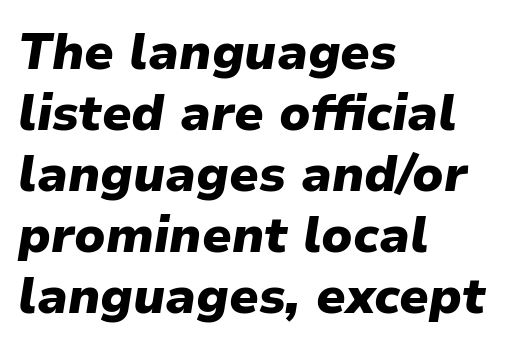
A typesetter would call this proportional, since set widths differ per character. Words float on clear page, feet unadorned. This rendering leaves character spacing at its baseline value. A typesetter would mark this as italic. The typesetting leans heavy: a genuine bold. Layout note: lines flush left.
